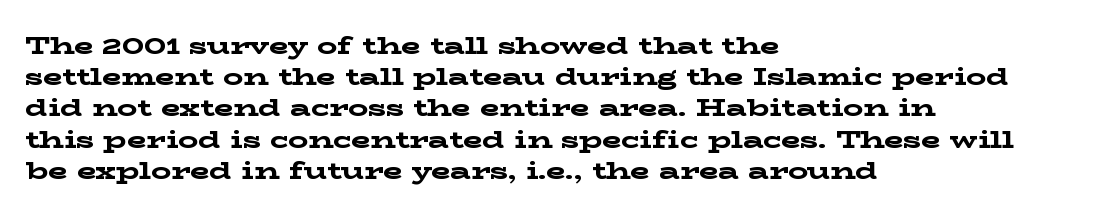
{"italic": "no", "bold": "yes", "underline": "no", "align": "left", "line_spacing": "normal", "line_spacing_ratio": 1.25, "letter_spacing": "normal", "letter_spacing_em": 0.0, "glyph_px": 25}
